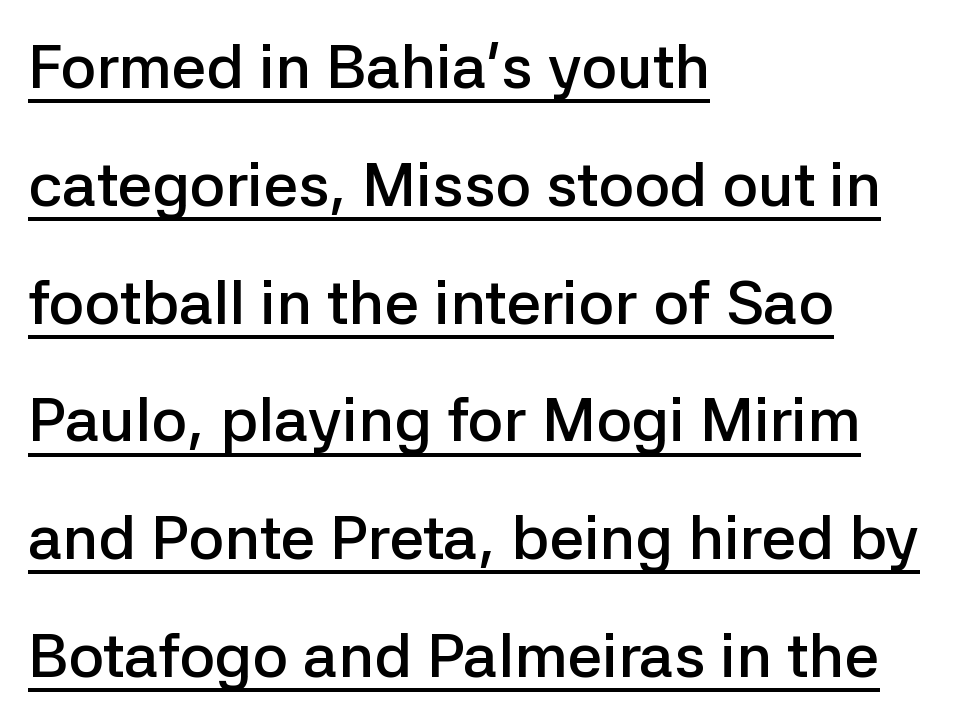
Q: Is the text bold? A: Semi-bold.
Q: Is the text italic (slanted)? A: No, it is upright.
Q: Is the typeface a serif or a sans-serif typeface? A: Sans-serif.
Q: Is the text underlined? A: Yes.
Q: How is the paragraph aligned? A: Left-aligned.
Q: Is the spacing between letters normal or unusually wide? A: Normal.
Q: Is the spacing between lines tight, normal or loose? A: Loose.
Q: Width (condensed, normal, or wide)? A: Normal.
Q: Stroke contrast? A: Low.
Q: x-height? A: Medium.
Q: Monospaced? A: No.
